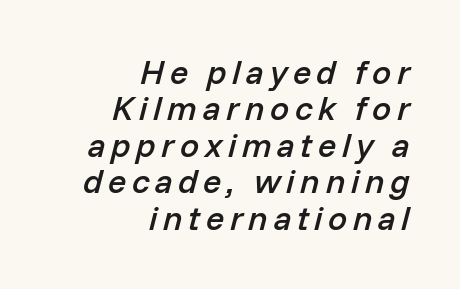
{"italic": "yes", "lean": "right", "slant_degrees": 14, "bold": "semi", "weight": "semibold", "width": "normal", "stroke_contrast": "low", "x_height": "medium", "monospaced": "no", "underline": "no", "align": "right", "line_spacing": "tight", "line_spacing_ratio": 1.07, "glyph_px": 34}
